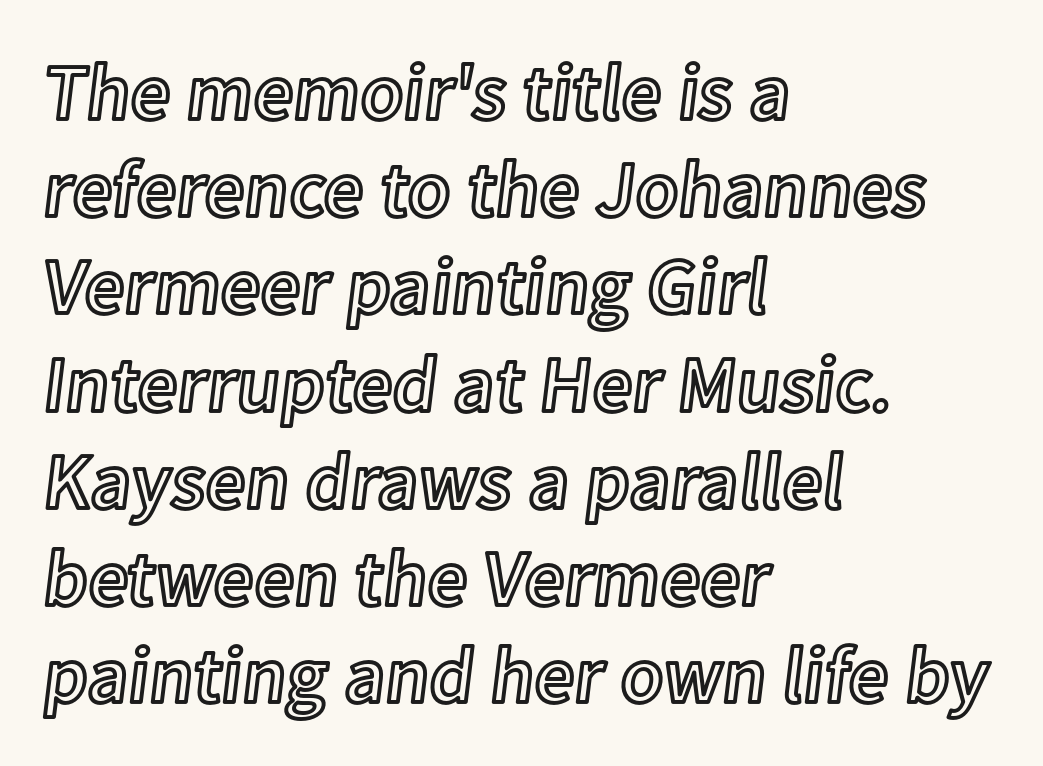
Q: Is the text italic (slanted)? A: Yes.
Q: Is the text underlined? A: No.
Q: How is the paragraph aligned? A: Left-aligned.
Q: Is the spacing between letters normal or unusually wide? A: Normal.
Q: Width (condensed, normal, or wide)? A: Normal.
Q: x-height? A: Medium.
Q: Monospaced? A: No.
